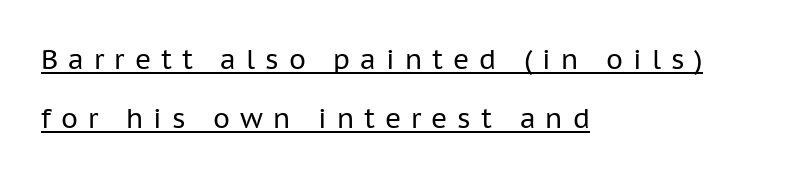
{"italic": "no", "bold": "no", "underline": "yes", "align": "left", "line_spacing": "loose", "line_spacing_ratio": 2.2, "letter_spacing": "wide", "letter_spacing_em": 0.37, "glyph_px": 27}
